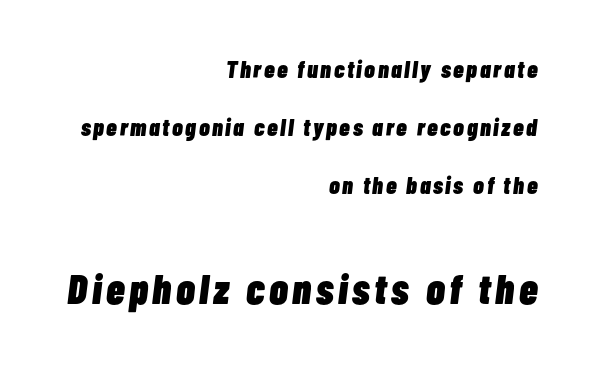
Whoever set this made the second block the dominant, larger element. Style check: oblique. Weight: bold. Type without underlining.
